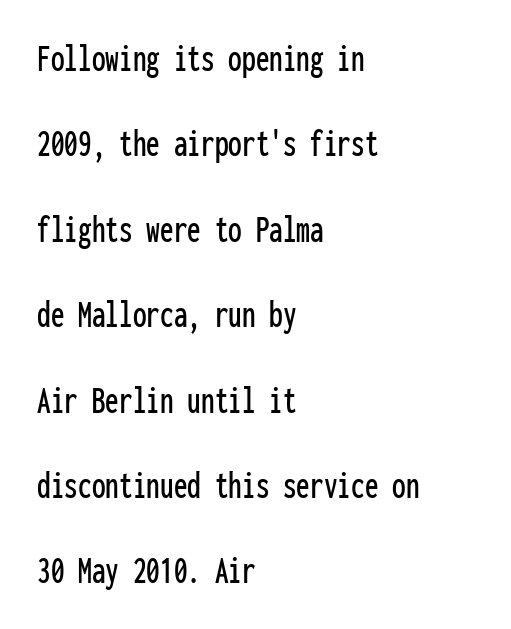
{"serif": "no", "italic": "no", "width": "condensed", "stroke_contrast": "low", "x_height": "medium", "monospaced": "yes", "underline": "no", "align": "left", "line_spacing": "loose", "line_spacing_ratio": 2.19, "letter_spacing": "normal", "letter_spacing_em": 0.0, "glyph_px": 39}
